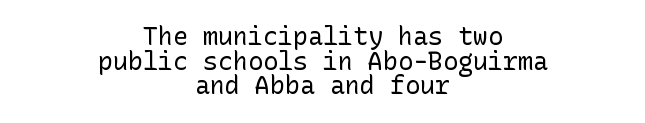
{"italic": "no", "bold": "no", "underline": "no", "align": "center", "line_spacing": "tight", "line_spacing_ratio": 0.99, "letter_spacing": "normal", "letter_spacing_em": 0.0, "glyph_px": 25}
